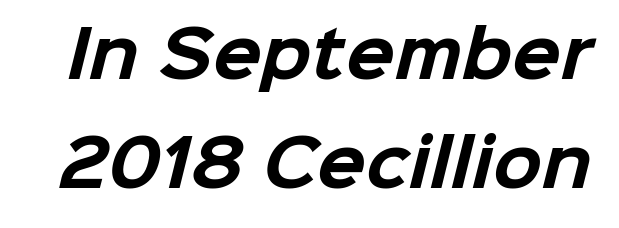
Q: Is the text bold? A: Yes.
Q: Is the typeface a serif or a sans-serif typeface? A: Sans-serif.
Q: Is the text underlined? A: No.
Q: Is the spacing between letters normal or unusually wide? A: Normal.
Q: Is the spacing between lines tight, normal or loose? A: Normal.
Q: Width (condensed, normal, or wide)? A: Normal.
Q: Stroke contrast? A: Low.
Q: x-height? A: Medium.
Q: Monospaced? A: No.
